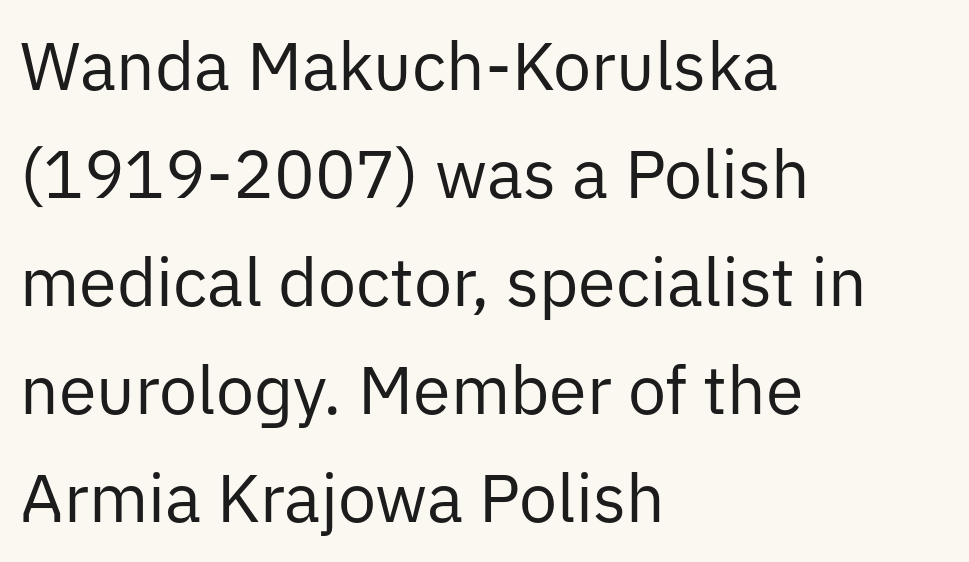
{"serif": "no", "italic": "no", "bold": "no", "weight": "regular", "width": "normal", "stroke_contrast": "low", "x_height": "medium", "monospaced": "no", "underline": "no", "align": "left", "line_spacing": "normal", "line_spacing_ratio": 1.59, "letter_spacing": "normal", "letter_spacing_em": 0.0, "glyph_px": 68}
